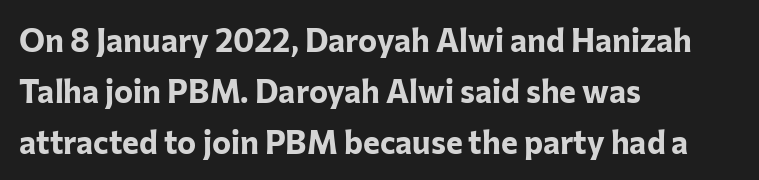
{"serif": "no", "italic": "no", "bold": "yes", "weight": "bold", "width": "normal", "stroke_contrast": "low", "x_height": "medium", "monospaced": "no", "underline": "no", "align": "left", "line_spacing": "normal", "line_spacing_ratio": 1.59, "letter_spacing": "normal", "letter_spacing_em": 0.0, "glyph_px": 32}
